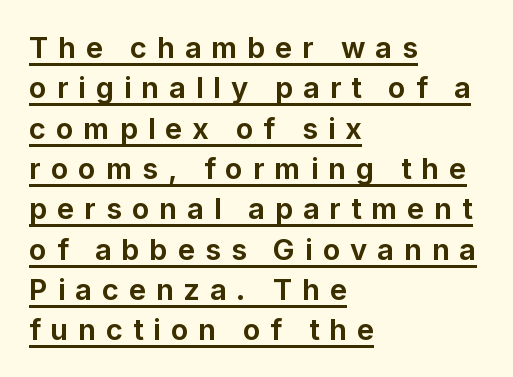
The image shows 29 px bold sans-serif type, upright; set left-aligned, normal line spacing (1.39x), unusually wide letter spacing (+0.34 em), underlined; low stroke contrast and a medium x-height.
